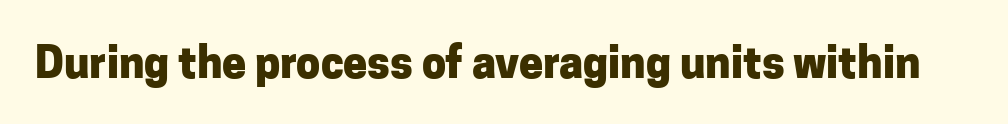
Set as a true bold cut, around the 700 mark. This rendering leaves character spacing at its baseline value. Serifs: no, the terminals of the letterforms are clean. Underlining? Definitely not there.
